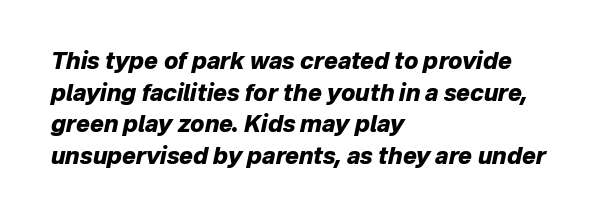
{"italic": "yes", "lean": "right", "slant_degrees": 12, "bold": "yes", "underline": "no", "align": "left", "line_spacing": "normal", "line_spacing_ratio": 1.38, "letter_spacing": "normal", "letter_spacing_em": 0.0, "glyph_px": 23}
